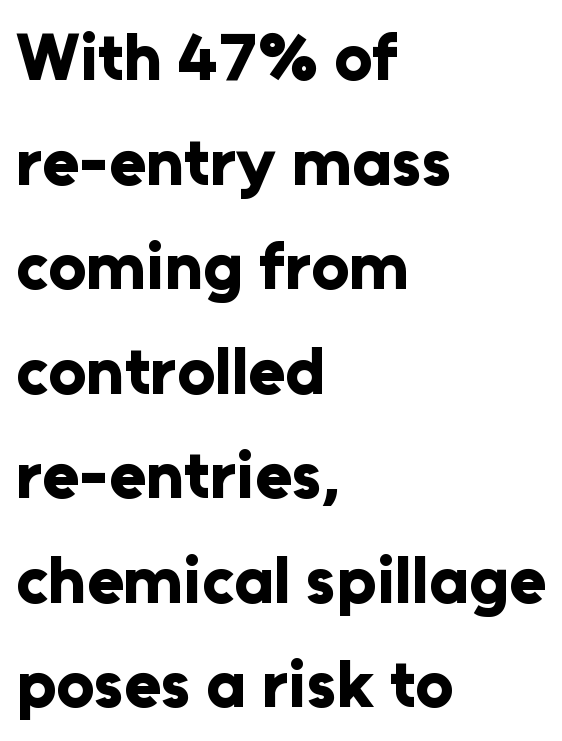
Successive baselines arrive at the customary interval. Words appear dense and cohesive because spacing is normal. Casual observation: everything's shoved over to the left. The baseline area is clear. A typesetter would call this proportional, since set widths differ per character. When letters stand straight like this, we call the style roman or upright.
